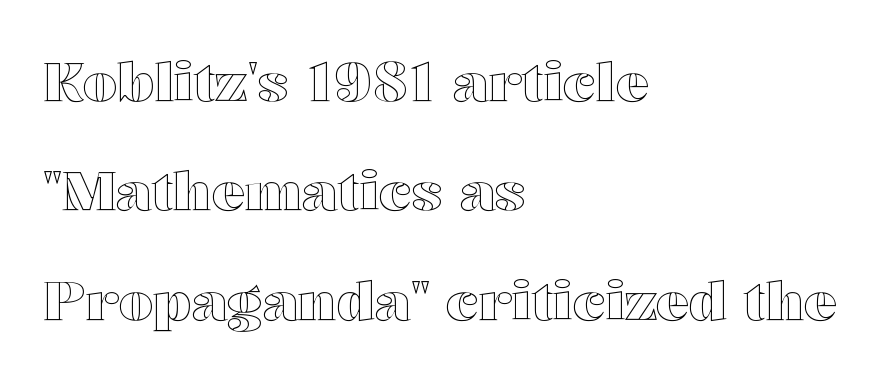
The image shows 55 px wide type, upright; set left-aligned, loose line spacing (1.99x), normal letter spacing, not underlined; a medium x-height.
